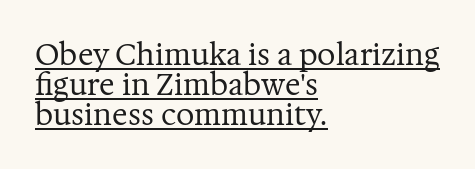
The image shows 29 px regular-weight serif type, upright; set left-aligned, tight line spacing (1.04x), normal letter spacing, underlined; medium stroke contrast and a medium x-height.
